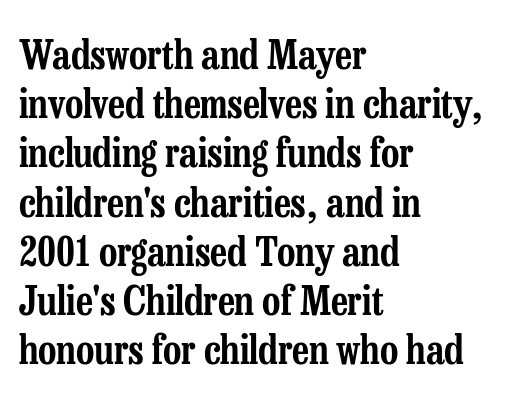
{"serif": "yes", "italic": "no", "width": "condensed", "stroke_contrast": "low", "x_height": "medium", "monospaced": "no", "underline": "no", "align": "left", "line_spacing_ratio": 1.23, "letter_spacing": "normal", "letter_spacing_em": 0.0, "glyph_px": 40}
